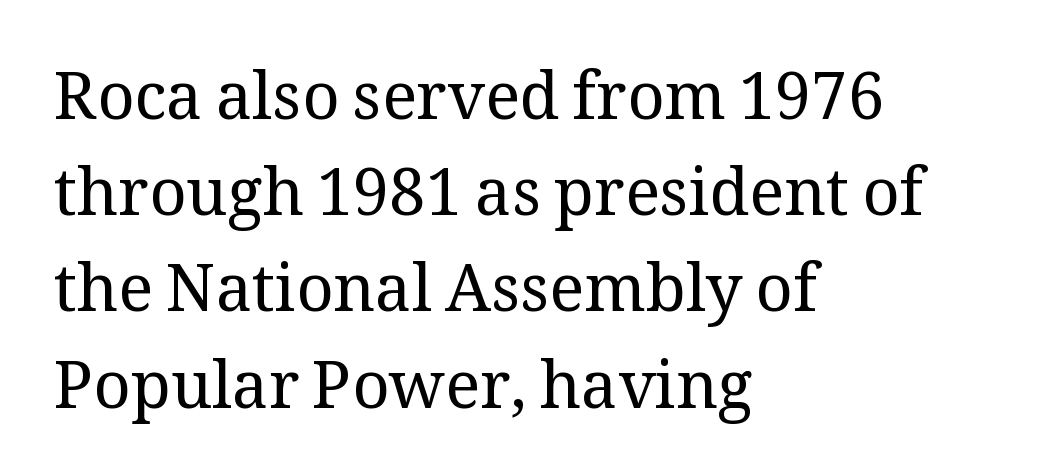
{"serif": "yes", "italic": "no", "bold": "no", "weight": "regular", "width": "normal", "stroke_contrast": "medium", "x_height": "medium", "monospaced": "no", "underline": "no", "align": "left", "line_spacing": "normal", "line_spacing_ratio": 1.48, "letter_spacing": "normal", "letter_spacing_em": 0.0, "glyph_px": 65}
